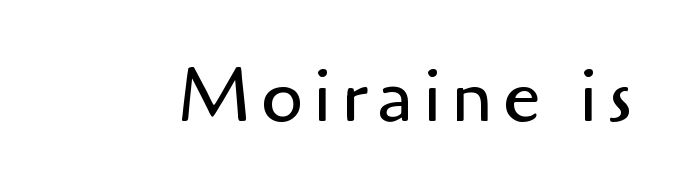
{"serif": "no", "italic": "no", "bold": "no", "weight": "regular", "width": "normal", "stroke_contrast": "low", "x_height": "small", "monospaced": "no", "underline": "no", "glyph_px": 77}
